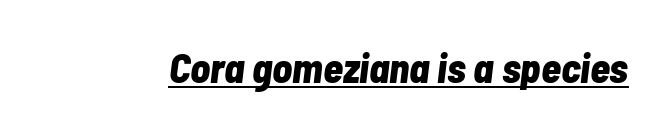
{"italic": "yes", "lean": "right", "slant_degrees": 7, "bold": "yes", "weight": "bold", "width": "condensed", "stroke_contrast": "low", "x_height": "medium", "monospaced": "no", "underline": "yes", "letter_spacing": "normal", "letter_spacing_em": 0.0, "glyph_px": 41}
